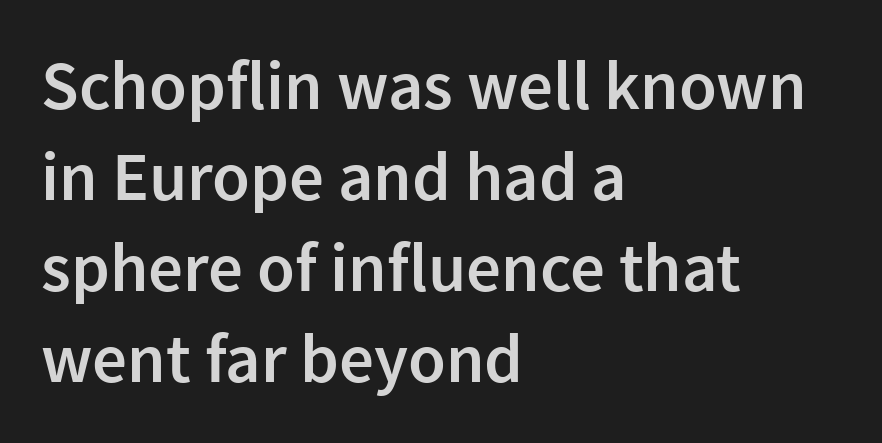
The image shows 69 px semibold sans-serif type, upright; set left-aligned, normal line spacing (1.32x), normal letter spacing, not underlined; low stroke contrast and a medium x-height.
